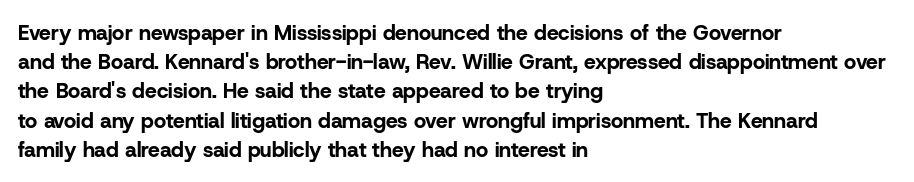
When letters stand straight like this, we call the style roman or upright. Line starts are locked; line ends wander. Quick note: underline off. Words appear dense and cohesive because spacing is normal. A normal amount of white space separates one row of letters from the next.
